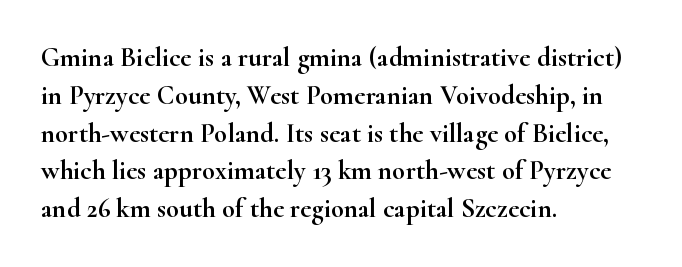
Q: Is the text italic (slanted)? A: No, it is upright.
Q: Is the text underlined? A: No.
Q: How is the paragraph aligned? A: Left-aligned.
Q: Is the spacing between letters normal or unusually wide? A: Normal.
Q: Is the spacing between lines tight, normal or loose? A: Normal.
